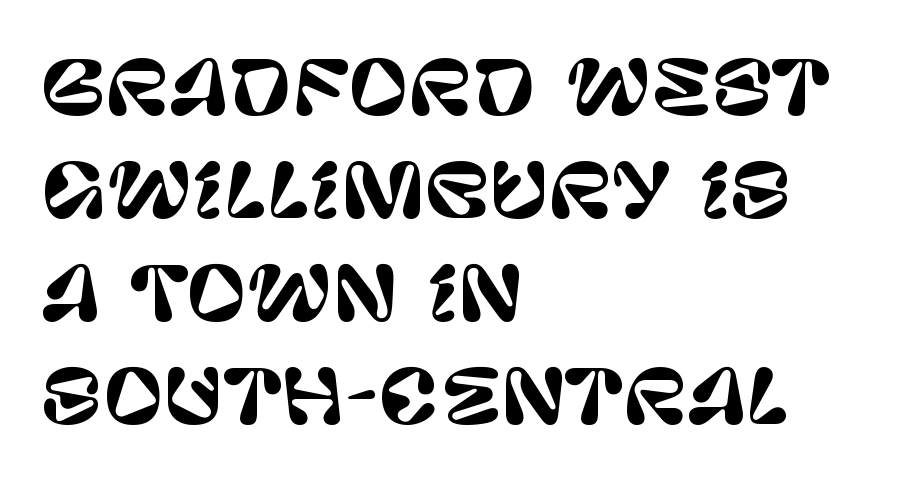
The font family rendered here belongs to the sans-serif group. A normal amount of white space separates one row of letters from the next. The setting favours the left margin, as ordinary paragraphs usually do. Nobody drew a line under any word here. Do the characters align in a grid? No, the font is proportional.
